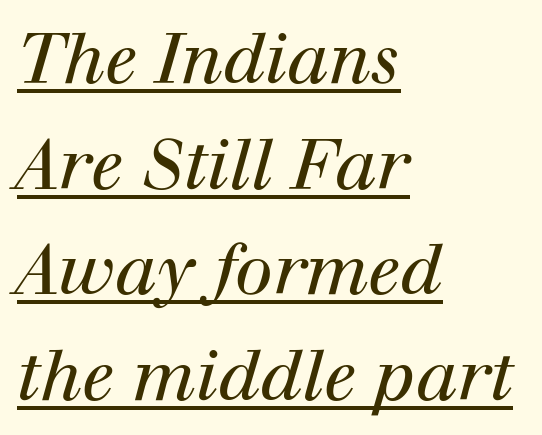
Q: Is the text bold? A: No.
Q: Is the text italic (slanted)? A: Yes, it leans right by about 12 degrees.
Q: Is the typeface a serif or a sans-serif typeface? A: Serif.
Q: Is the text underlined? A: Yes.
Q: How is the paragraph aligned? A: Left-aligned.
Q: Is the spacing between letters normal or unusually wide? A: Normal.
Q: Is the spacing between lines tight, normal or loose? A: Normal.
Q: Width (condensed, normal, or wide)? A: Normal.
Q: Stroke contrast? A: High.
Q: x-height? A: Medium.
Q: Monospaced? A: No.
